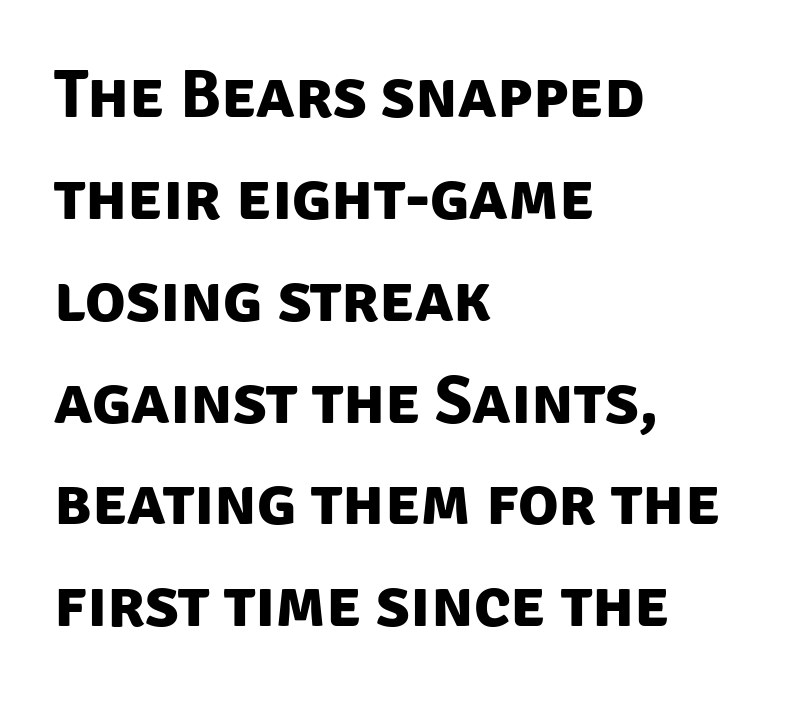
{"serif": "no", "bold": "yes", "weight": "bold", "width": "normal", "stroke_contrast": "low", "x_height": "large", "monospaced": "no", "underline": "no", "align": "left", "line_spacing": "normal", "line_spacing_ratio": 1.52, "letter_spacing": "normal", "letter_spacing_em": 0.0, "glyph_px": 67}
